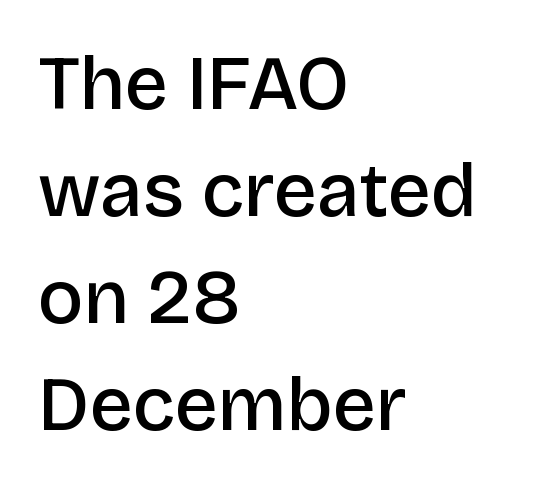
Q: Is the text bold? A: Semi-bold.
Q: Is the text italic (slanted)? A: No, it is upright.
Q: Is the typeface a serif or a sans-serif typeface? A: Sans-serif.
Q: Is the text underlined? A: No.
Q: How is the paragraph aligned? A: Left-aligned.
Q: Is the spacing between letters normal or unusually wide? A: Normal.
Q: Is the spacing between lines tight, normal or loose? A: Normal.
Q: Width (condensed, normal, or wide)? A: Normal.
Q: Stroke contrast? A: Low.
Q: x-height? A: Large.
Q: Monospaced? A: No.
